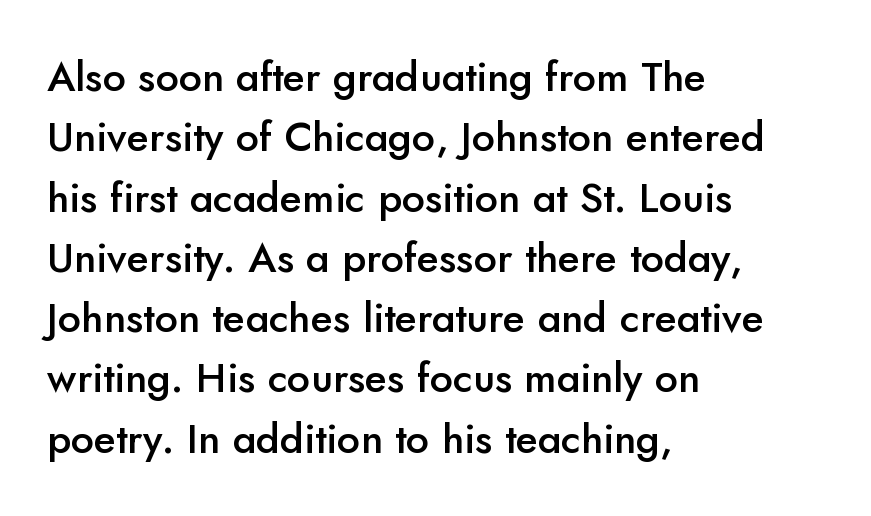
Q: Is the text bold? A: Semi-bold.
Q: Is the text italic (slanted)? A: No, it is upright.
Q: Is the typeface a serif or a sans-serif typeface? A: Sans-serif.
Q: Is the text underlined? A: No.
Q: How is the paragraph aligned? A: Left-aligned.
Q: Is the spacing between letters normal or unusually wide? A: Normal.
Q: Is the spacing between lines tight, normal or loose? A: Normal.
Q: Width (condensed, normal, or wide)? A: Normal.
Q: Stroke contrast? A: Low.
Q: x-height? A: Small.
Q: Monospaced? A: No.
